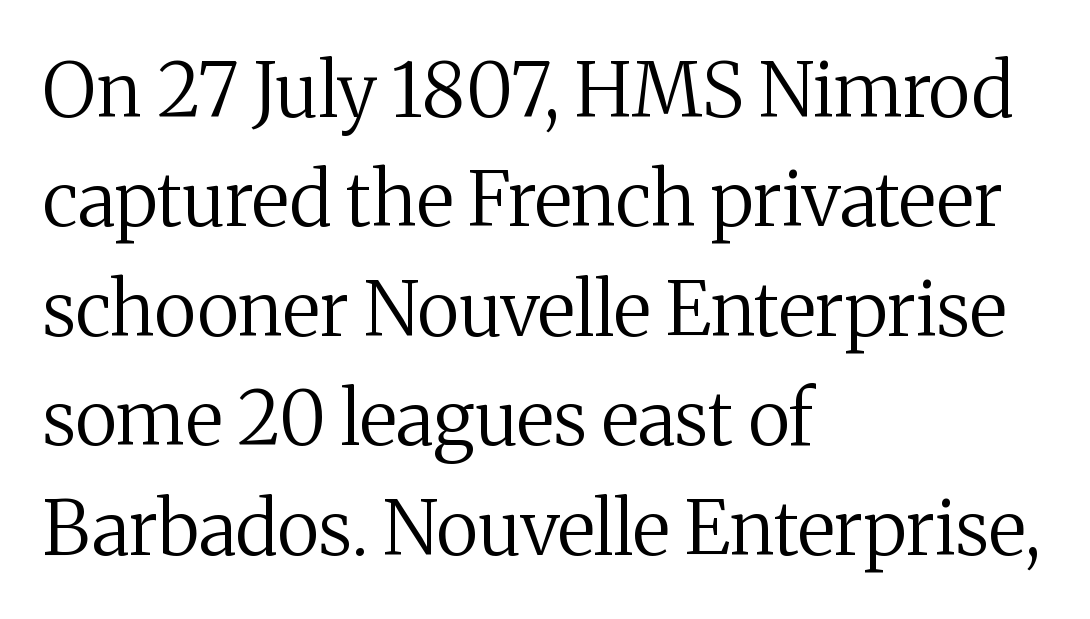
The image shows 75 px regular-weight serif type, upright; set left-aligned, normal line spacing (1.46x), normal letter spacing, not underlined; medium stroke contrast and a medium x-height.
